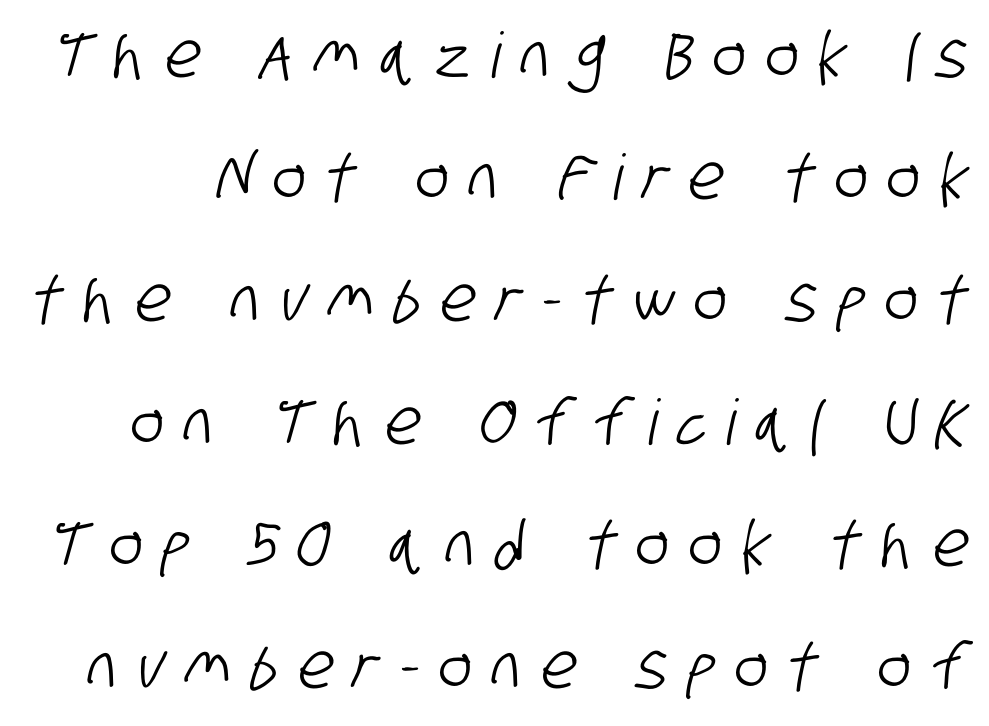
{"serif": "no", "width": "condensed", "stroke_contrast": "low", "x_height": "large", "monospaced": "no", "underline": "no", "line_spacing": "loose", "line_spacing_ratio": 1.94, "letter_spacing": "wide", "letter_spacing_em": 0.32, "glyph_px": 63}
